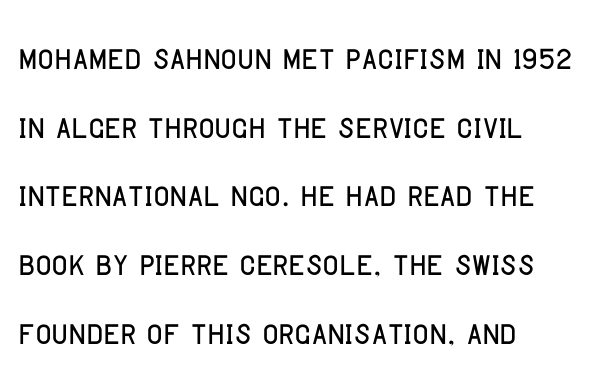
{"serif": "no", "italic": "no", "width": "condensed", "stroke_contrast": "low", "x_height": "large", "monospaced": "no", "underline": "no", "align": "left", "line_spacing": "normal", "line_spacing_ratio": 1.56, "letter_spacing": "normal", "letter_spacing_em": 0.0, "glyph_px": 44}
